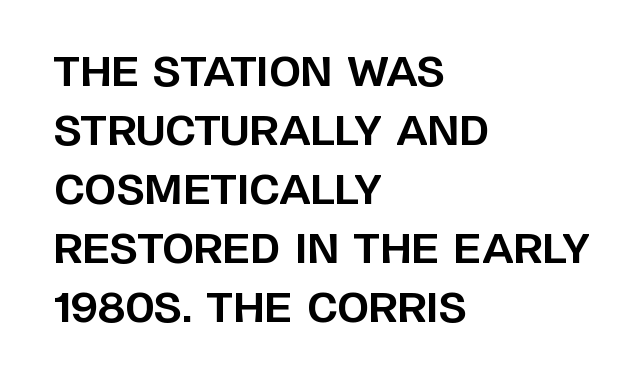
Short note: letters normally spaced. This sample keeps an unexceptional amount of space between lines. Alignment: flush left. Looks like regular typesetting: each glyph gets only the width it needs.
